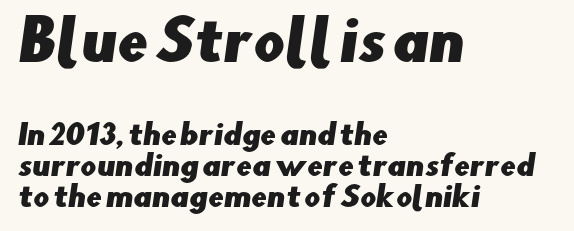
The image shows 55 px sans-serif type; set left-aligned, tight line spacing (1.11x), normal letter spacing, not underlined; the first (top) block is 1.96x larger; low stroke contrast and a small x-height.
